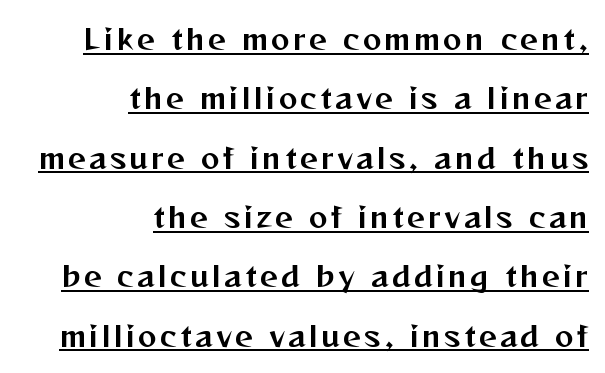
The image shows 28 px sans-serif type, upright; set right-aligned, loose line spacing (2.12x), underlined; medium stroke contrast and a medium x-height.
